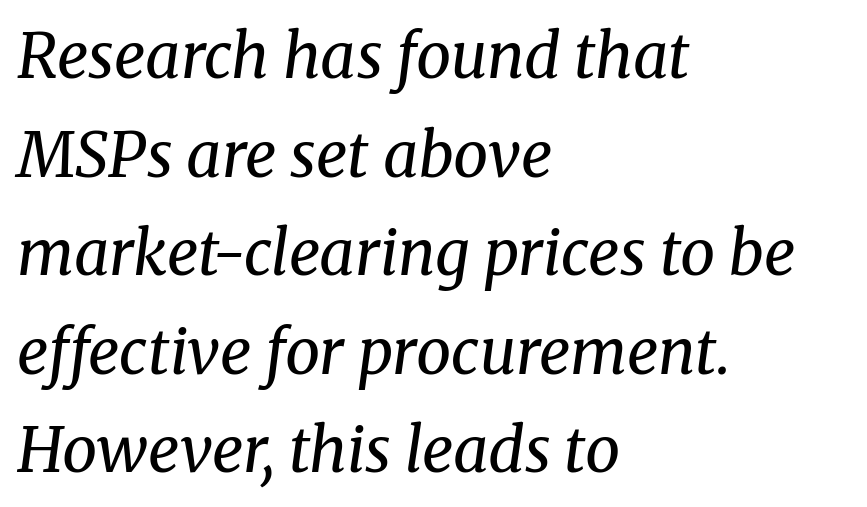
Look at the bottom of the vertical strokes: they flare into serifs here. The passage shown is typed in a proportional face where columns would drift. The foot of each line stays bare and open. Weight: in the light-to-regular range. Line spacing here is normal.
